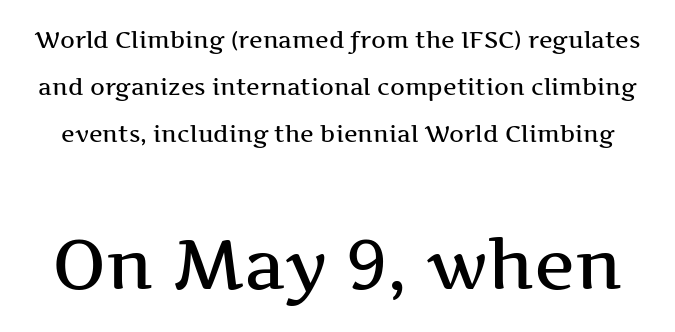
The image shows 69 px wide serif type, upright; set loose line spacing (2.05x), normal letter spacing, not underlined; the second (bottom) block is 3.0x larger; medium stroke contrast and a medium x-height.
